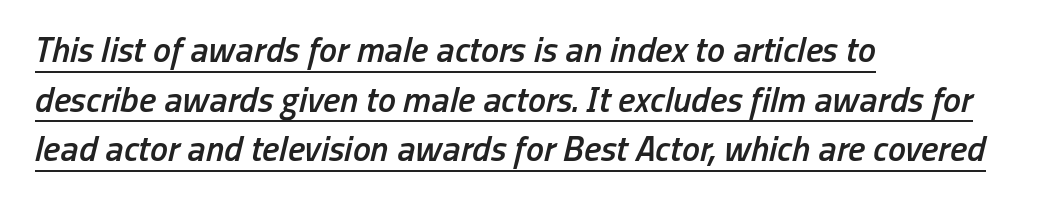
Its strokes are somewhat broadened, the hallmark of semibold type. Yep, that's italic — everything's leaning. Students, observe the line beneath the letters — that is underlining. Teacher's note: observe the even left margin — that is flush-left alignment. A typesetter would call this proportional, since set widths differ per character.
